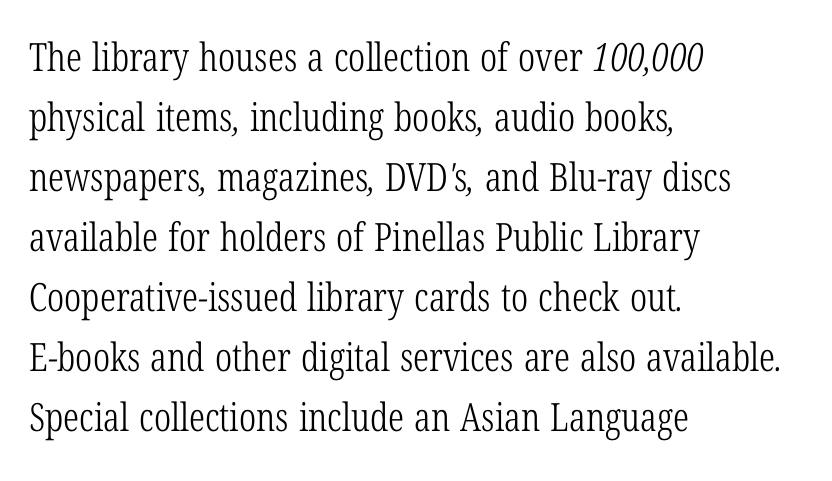
Is this a sans? No — the strokes have serifs. All the whitespace from short lines collects on the right. A normal amount of white space separates one row of letters from the next. Weight: regular or lighter. These lines keep a tight, regular rhythm from letter to letter. Clear beneath every line of the passage.
